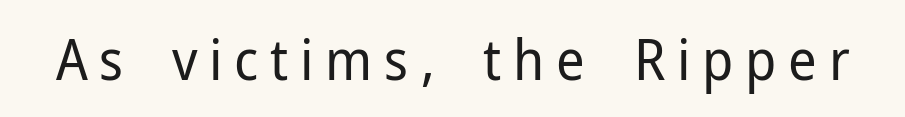
The image shows 56 px regular-weight sans-serif type, upright; set unusually wide letter spacing (+0.21 em), not underlined; low stroke contrast and a medium x-height.
